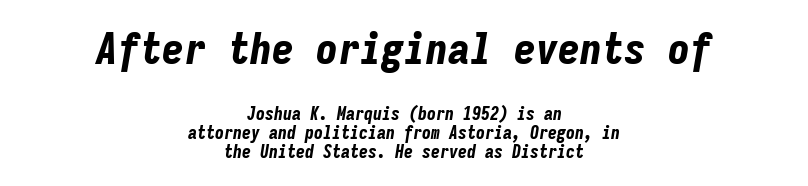
The image shows 44 px bold, condensed type, italic (leaning right), monospaced; set centered, tight line spacing (1.05x), normal letter spacing, not underlined; the first (top) block is 2.44x larger; low stroke contrast and a medium x-height.
